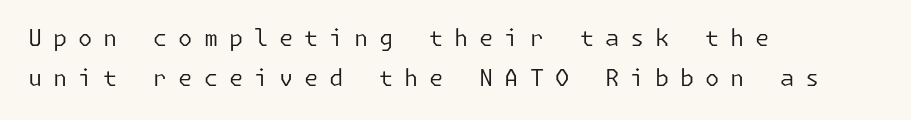
The image shows 23 px text type, upright; set left-aligned, line spacing 1.76x, unusually wide letter spacing (+0.47 em), not underlined.
